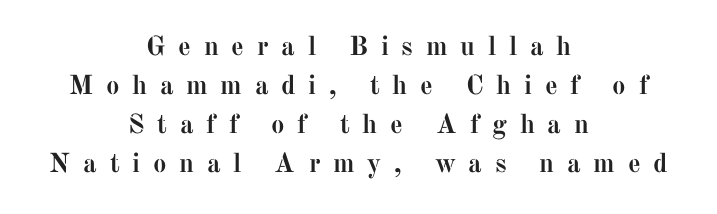
Every stem runs plumb, perpendicular to the baseline. A clean baseline with only descenders dipping below it. Strong, thick strokes mark this as bold type. This block has exactly the height ordinary leading produces. The type is letterspaced generously, with wide tracking.
